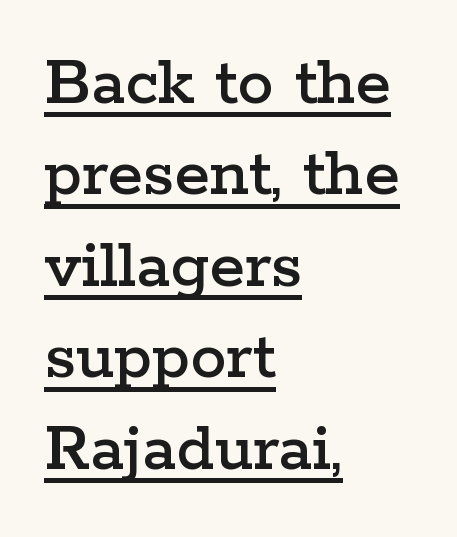
{"serif": "yes", "italic": "no", "width": "wide", "stroke_contrast": "low", "x_height": "medium", "monospaced": "no", "underline": "yes", "align": "left", "line_spacing": "normal", "line_spacing_ratio": 1.27, "letter_spacing": "normal", "letter_spacing_em": 0.0, "glyph_px": 72}
